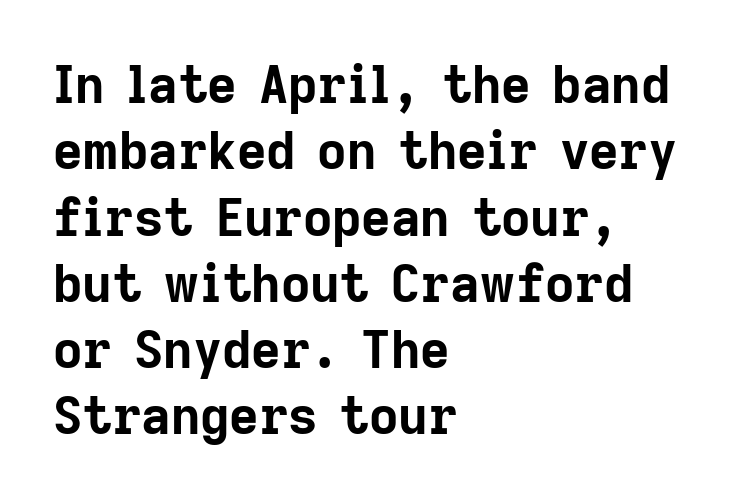
What stands out about the letter spacing? Nothing — it is the standard amount. Honestly, the row spacing looks completely unremarkable. Strong, thick strokes mark this as bold type. A typesetter would label this face a sans. Beneath every word, the page is bare.
